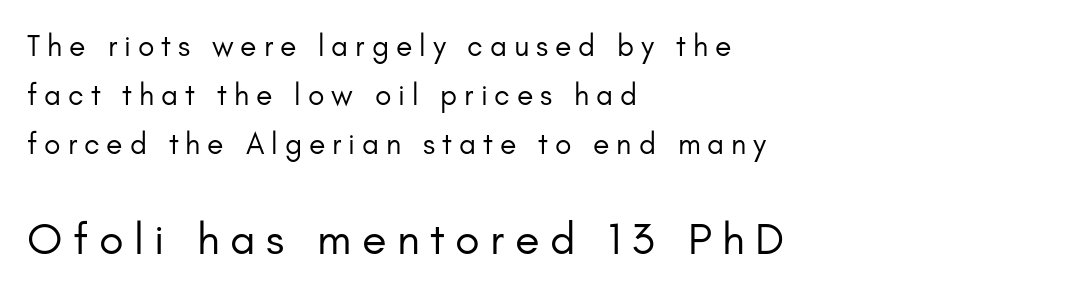
{"serif": "no", "italic": "no", "bold": "no", "weight": "regular", "width": "normal", "stroke_contrast": "low", "x_height": "small", "monospaced": "no", "underline": "no", "align": "left", "line_spacing": "normal", "line_spacing_ratio": 1.64, "letter_spacing": "wide", "letter_spacing_em": 0.23, "larger_block": "second", "size_ratio": 1.5, "glyph_px": 45}
